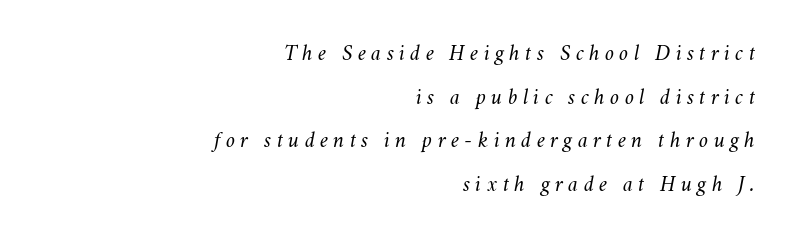
The compositor pushed each line to the right boundary. Students, note that the glyphs here are deliberately spaced far apart. The rendering uses a large line-height, opening up the rows. A clean baseline with only descenders dipping below it. Is this a heavy cut? Hardly; it is regular or lighter. These lines were composed using italics.
